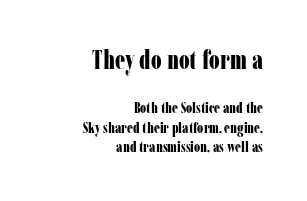
The image shows 26 px bold type, upright; set right-aligned, normal line spacing (1.29x), normal letter spacing, not underlined; the first (top) block is 1.73x larger.
